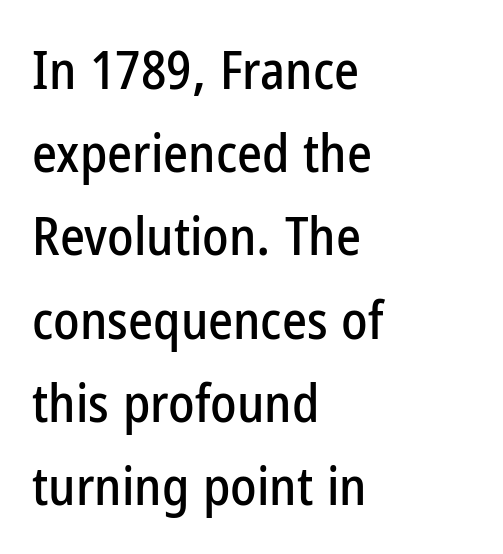
The text was rendered using a sans face with plain stroke endings. Reading down the column, the eye jumps a familiar distance to each next line. One-word summary of the alignment: left. Think of a printed novel: that variable character pitch is what you see here. Check the space under the baseline: it is left empty. The type is set solid horizontally, with unmodified tracking.
